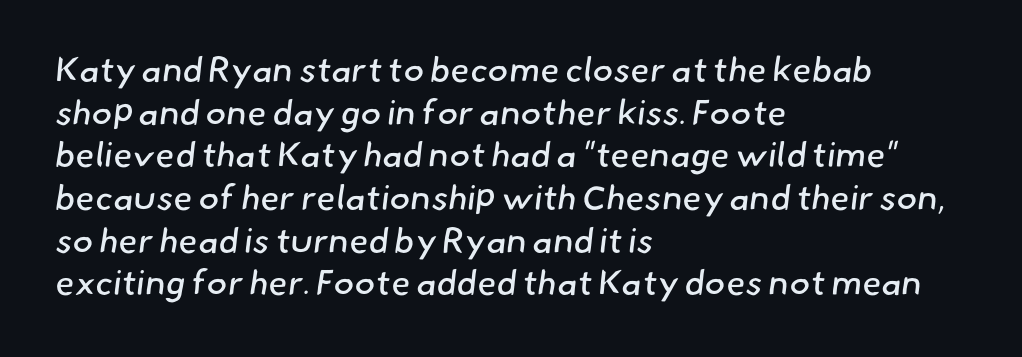
Q: Is the text bold? A: No.
Q: Is the typeface a serif or a sans-serif typeface? A: Sans-serif.
Q: Is the text underlined? A: No.
Q: How is the paragraph aligned? A: Left-aligned.
Q: Is the spacing between letters normal or unusually wide? A: Normal.
Q: Width (condensed, normal, or wide)? A: Normal.
Q: Stroke contrast? A: Low.
Q: x-height? A: Small.
Q: Monospaced? A: No.
